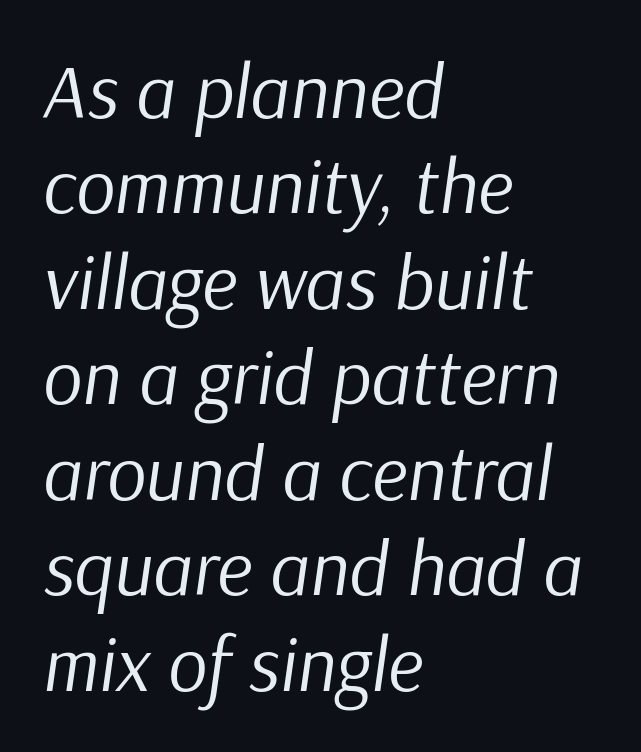
Q: Is the text bold? A: No.
Q: Is the text italic (slanted)? A: Yes, it leans right by about 9 degrees.
Q: Is the text underlined? A: No.
Q: How is the paragraph aligned? A: Left-aligned.
Q: Is the spacing between letters normal or unusually wide? A: Normal.
Q: Width (condensed, normal, or wide)? A: Normal.
Q: Stroke contrast? A: Low.
Q: x-height? A: Medium.
Q: Monospaced? A: No.
